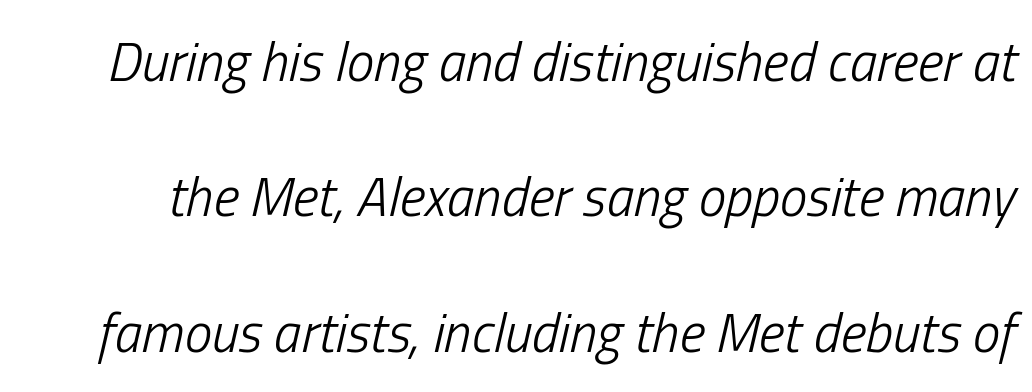
The passage shown leans; its letterforms are oblique. The rendering uses a large line-height, opening up the rows. Glance below the letters and you will spot only blank space. Character widths vary here, with narrow letters taking less room than wide ones. Tracking here is standard; glyphs follow each other at the usual distance. No extra ink here — the face is not bold.
